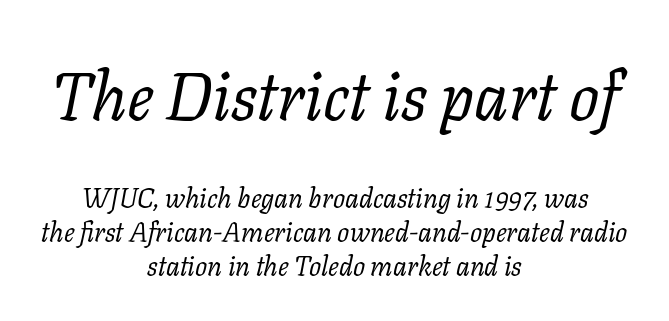
The image shows 67 px regular-weight serif type, italic (leaning right); set centered, normal line spacing (1.25x), normal letter spacing, not underlined; the first (top) block is 2.48x larger; low stroke contrast and a medium x-height.
